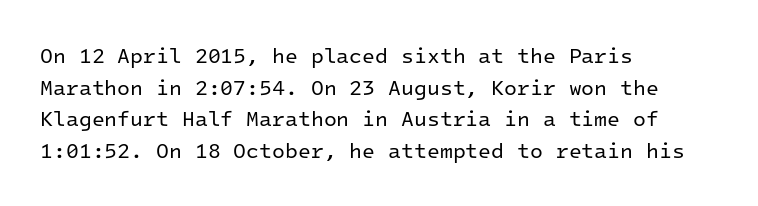
The image shows 21 px text type, upright; set left-aligned, normal line spacing (1.51x), normal letter spacing, not underlined.
